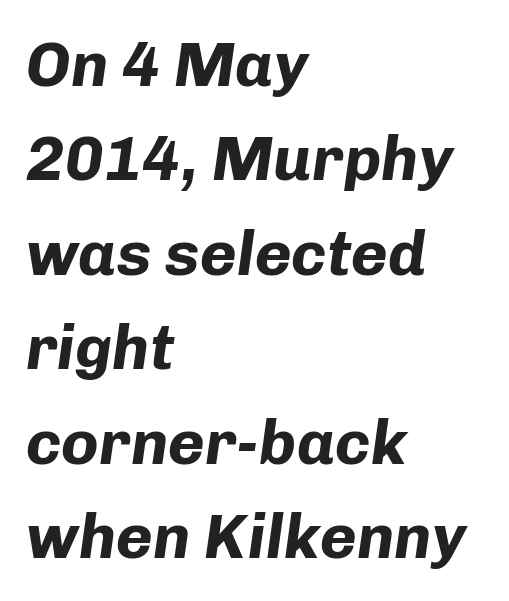
Q: Is the text bold? A: Yes.
Q: Is the text italic (slanted)? A: Yes, it leans right by about 8 degrees.
Q: Is the text underlined? A: No.
Q: How is the paragraph aligned? A: Left-aligned.
Q: Is the spacing between letters normal or unusually wide? A: Normal.
Q: Is the spacing between lines tight, normal or loose? A: Normal.
Q: Width (condensed, normal, or wide)? A: Normal.
Q: Stroke contrast? A: Low.
Q: x-height? A: Medium.
Q: Monospaced? A: No.
